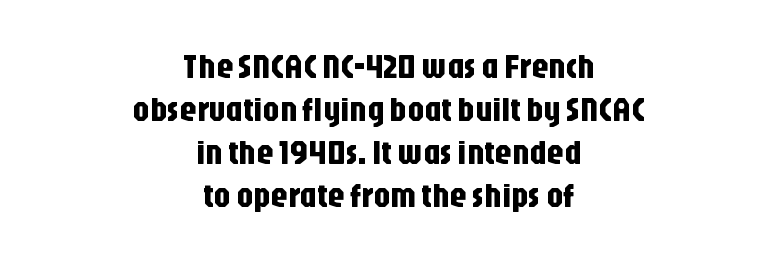
Q: Is the text italic (slanted)? A: No, it is upright.
Q: Is the typeface a serif or a sans-serif typeface? A: Sans-serif.
Q: Is the text underlined? A: No.
Q: How is the paragraph aligned? A: Centered.
Q: Is the spacing between letters normal or unusually wide? A: Normal.
Q: Is the spacing between lines tight, normal or loose? A: Normal.
Q: Width (condensed, normal, or wide)? A: Condensed.
Q: Stroke contrast? A: Low.
Q: x-height? A: Large.
Q: Monospaced? A: No.
